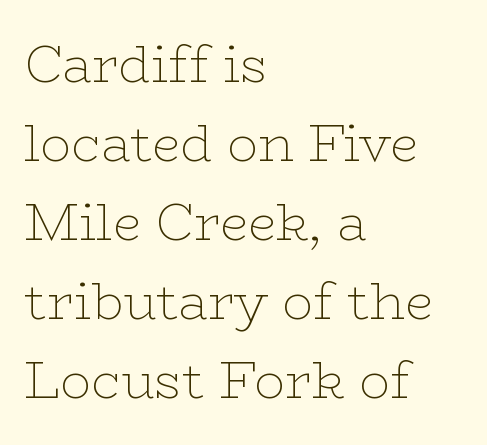
Q: Is the text bold? A: No.
Q: Is the text italic (slanted)? A: No, it is upright.
Q: Is the typeface a serif or a sans-serif typeface? A: Serif.
Q: Is the text underlined? A: No.
Q: How is the paragraph aligned? A: Left-aligned.
Q: Is the spacing between letters normal or unusually wide? A: Normal.
Q: Is the spacing between lines tight, normal or loose? A: Normal.
Q: Width (condensed, normal, or wide)? A: Wide.
Q: Stroke contrast? A: Low.
Q: x-height? A: Medium.
Q: Monospaced? A: No.
